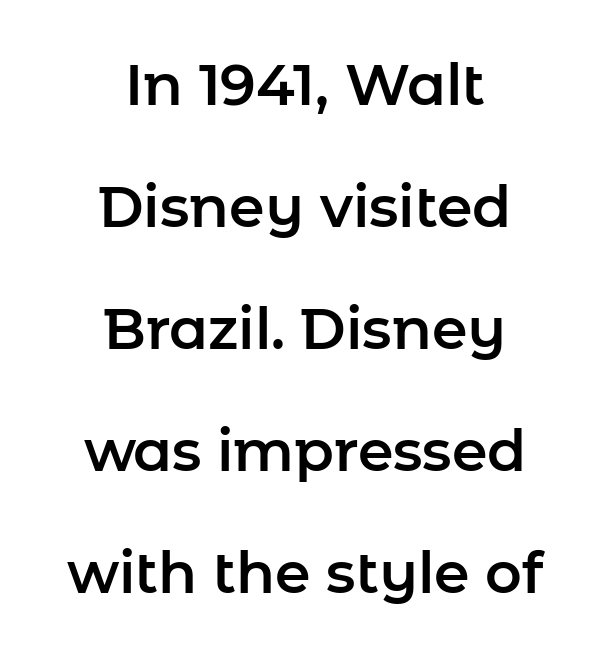
The image shows 57 px sans-serif type, upright; set centered, loose line spacing (2.14x), normal letter spacing, not underlined; low stroke contrast and a medium x-height.
